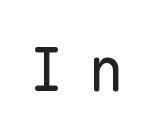
Here the designer chose a console-style face with uniform glyph widths. Compared with typical body copy, the letter spacing here is much looser. Font category for this specimen: sans-serif. You can tell it's not italic because the verticals are truly vertical.
